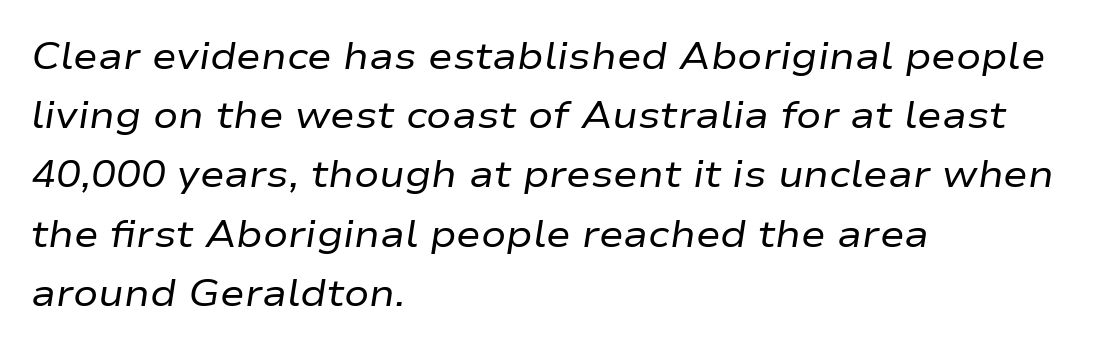
The image shows 37 px regular-weight, wide type, italic (leaning right); set left-aligned, normal line spacing (1.6x), normal letter spacing, not underlined; low stroke contrast and a medium x-height.
